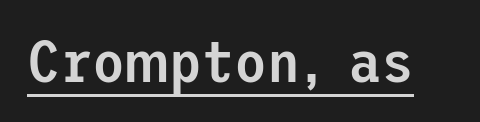
{"serif": "no", "italic": "no", "bold": "semi", "weight": "semibold", "width": "normal", "stroke_contrast": "low", "x_height": "medium", "underline": "yes", "letter_spacing": "normal", "letter_spacing_em": 0.0, "glyph_px": 60}
